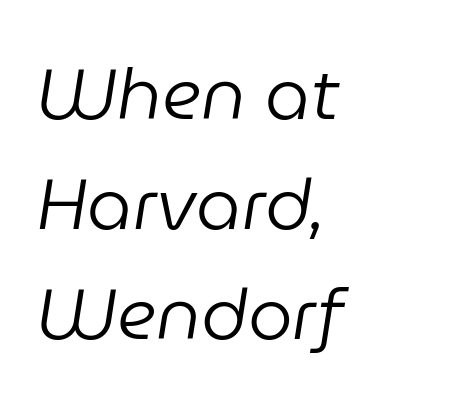
The image shows 71 px regular-weight type, italic (leaning right); set left-aligned, normal line spacing (1.55x), normal letter spacing, not underlined; low stroke contrast and a medium x-height.
